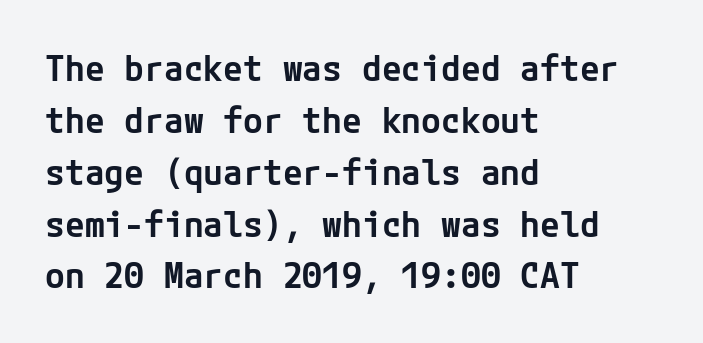
{"serif": "no", "italic": "no", "bold": "semi", "weight": "semibold", "width": "normal", "stroke_contrast": "low", "x_height": "medium", "underline": "no", "align": "left", "line_spacing": "normal", "line_spacing_ratio": 1.44, "letter_spacing": "normal", "letter_spacing_em": 0.0, "glyph_px": 36}
